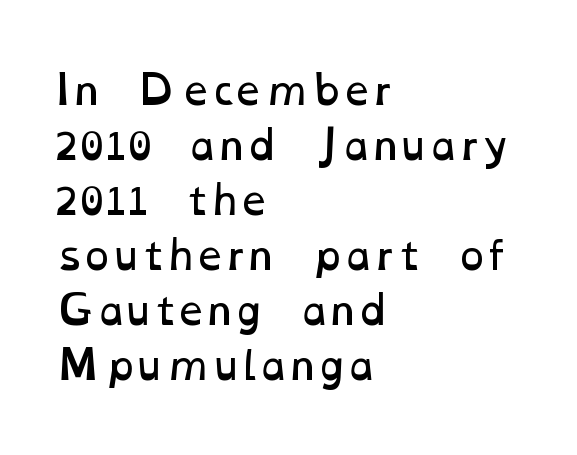
Bare-footed words on every line. This block has exactly the height ordinary leading produces. These lines stack with their left ends in a neat column. The horizontal fit of the characters is conventional and even.
